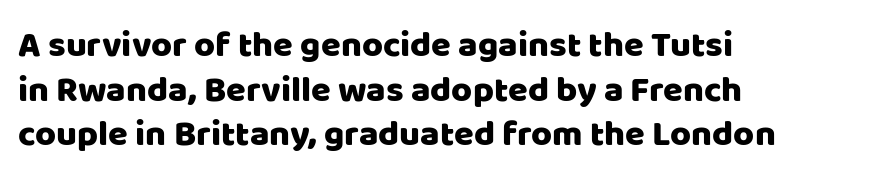
Notice how the passage keeps a crisp vertical edge on the left only. Students, note that the glyphs here touch the page at normal intervals. Here the designer chose a conventional face with non-uniform glyph widths. Typographically, this falls in the sans-serif category. Nope, not italic — everything's standing straight. Check the space under the baseline: it is left empty.
